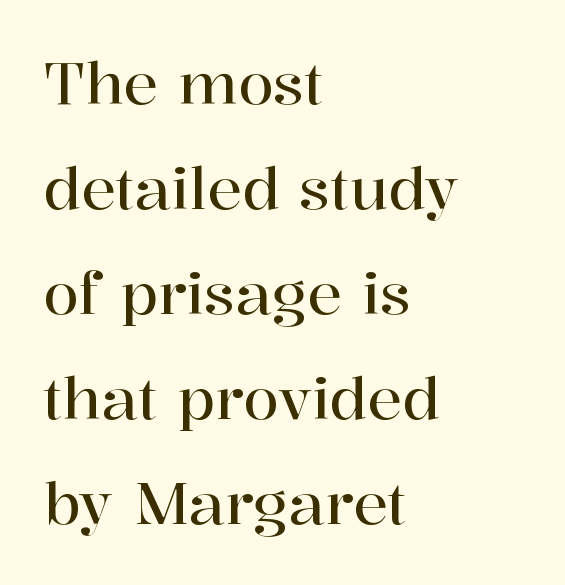
Only glyphs here, with clear space below each row. Honestly, the letter spacing is just normal — you wouldn't notice it. The face used here is seriffed, in the tradition of book romans. The compositor pushed each line to the left boundary. Here the designer chose a conventional face with non-uniform glyph widths.
